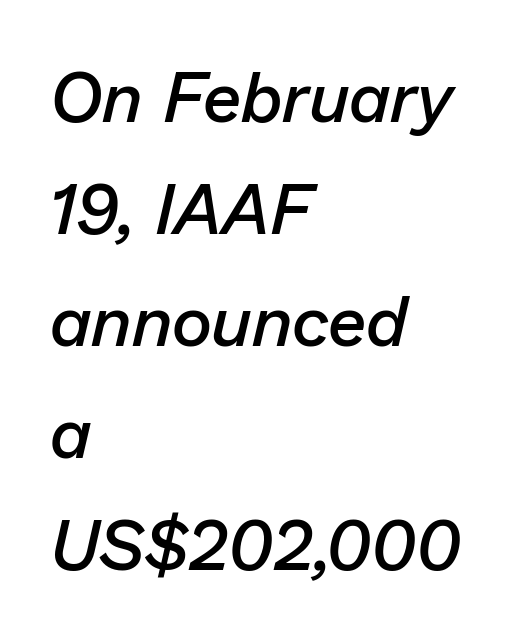
The image shows 70 px semibold type, italic (leaning right); set left-aligned, normal line spacing (1.6x), normal letter spacing, not underlined; low stroke contrast and a medium x-height.
